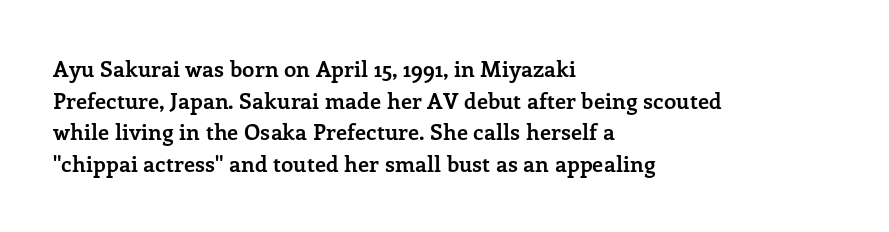
Q: Is the text bold? A: Yes.
Q: Is the text italic (slanted)? A: No, it is upright.
Q: Is the text underlined? A: No.
Q: How is the paragraph aligned? A: Left-aligned.
Q: Is the spacing between letters normal or unusually wide? A: Normal.
Q: Is the spacing between lines tight, normal or loose? A: Normal.
